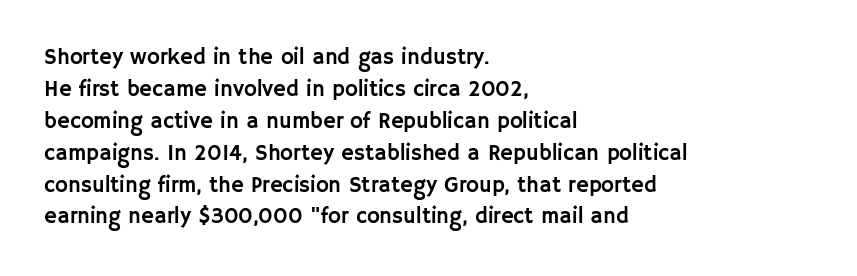
Left-aligned paragraph, ragged on the right. Rendered with straight, roman letterforms. Successive baselines arrive at the customary interval. Descenders are the only things crossing below the line. Is the letter spacing exaggerated? No — it looks like the ordinary default.
